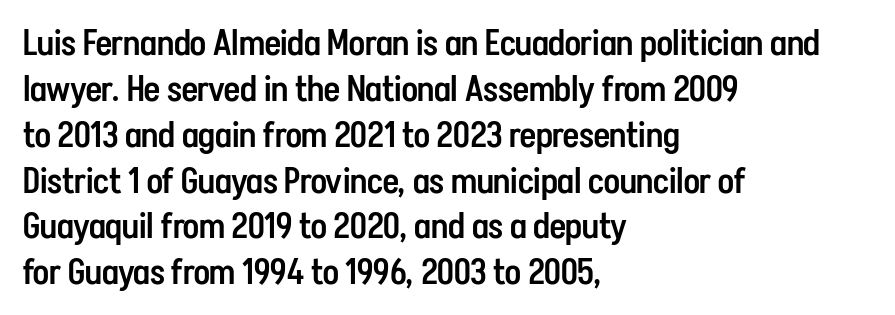
The image shows 35 px semibold, condensed sans-serif type, upright; set left-aligned, normal line spacing (1.31x), normal letter spacing, not underlined; low stroke contrast and a medium x-height.
